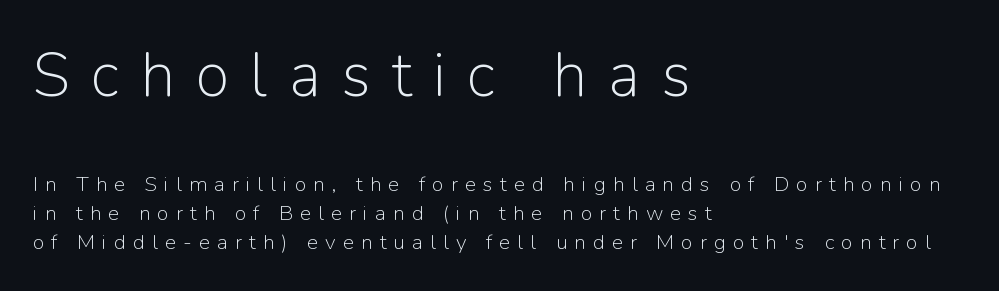
Q: Is the text bold? A: No.
Q: Is the text italic (slanted)? A: No, it is upright.
Q: Is the typeface a serif or a sans-serif typeface? A: Sans-serif.
Q: Is the text underlined? A: No.
Q: How is the paragraph aligned? A: Left-aligned.
Q: Is the spacing between letters normal or unusually wide? A: Unusually wide.
Q: Is the spacing between lines tight, normal or loose? A: Normal.
Q: Which block of text is set in a larger size, the first (top) or the second (bottom)? A: The first (top) one.
Q: Width (condensed, normal, or wide)? A: Normal.
Q: Stroke contrast? A: Low.
Q: x-height? A: Medium.
Q: Monospaced? A: No.
